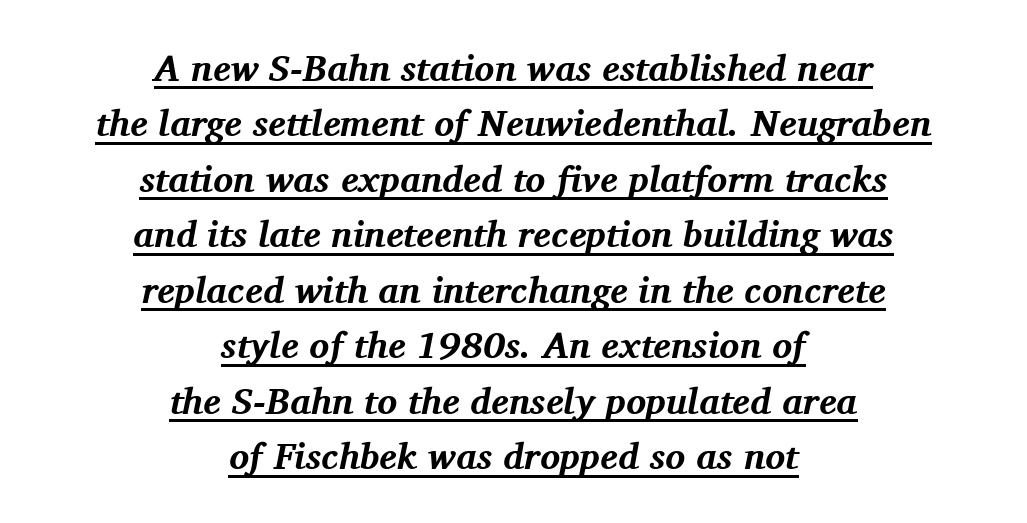
This sample carries an underscore along the baseline area. Here the designer chose a conventional face with non-uniform glyph widths. You could call the tracking neutral — neither tight nor loose. In terms of weight, the rendering is a true, heavy bold. The text block is weighted toward neither margin, spreading evenly from the middle.
